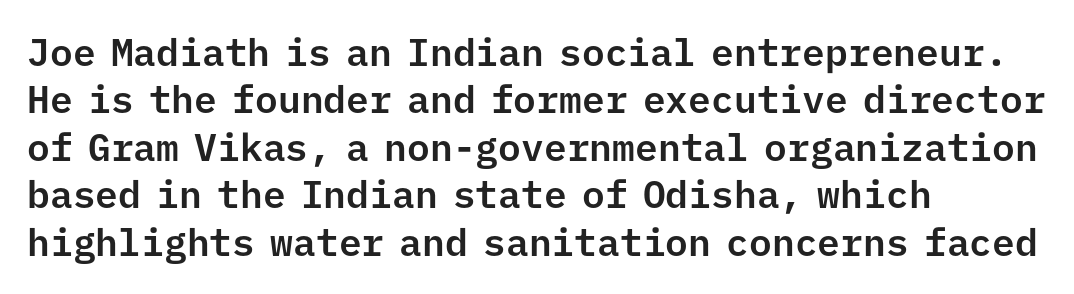
You can tell from the bare stems that sans-serif type was used. Vertically, the passage feels balanced, rows spaced as you'd expect. Monospaced: the letters line up in strict vertical columns. The zone under the glyphs is completely vacant. Observe the ordinary spacing: letters are neighbours, not strangers. Style check: upright.
